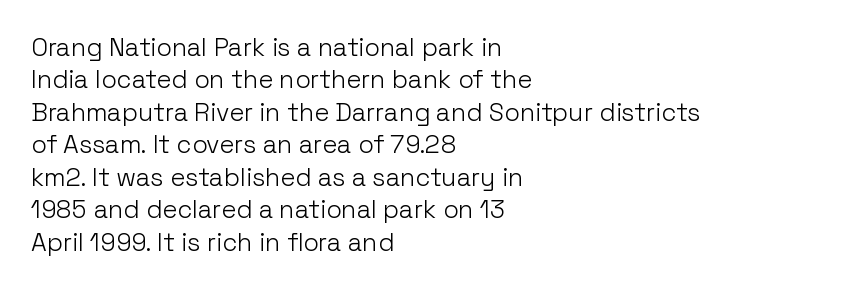
{"italic": "no", "bold": "no", "underline": "no", "align": "left", "line_spacing": "normal", "line_spacing_ratio": 1.3, "letter_spacing": "normal", "letter_spacing_em": 0.0, "glyph_px": 25}
